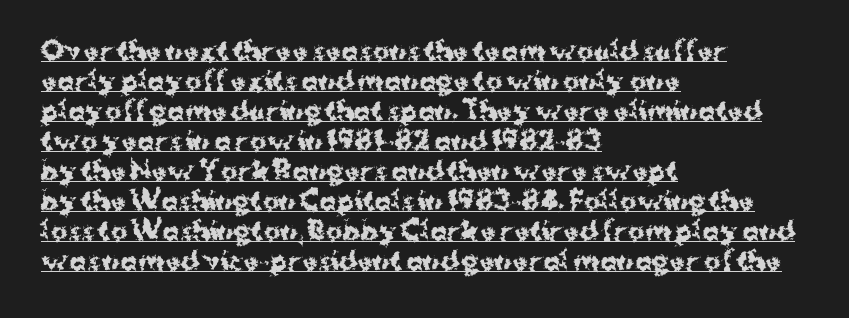
Q: Is the text bold? A: Yes.
Q: Is the text italic (slanted)? A: No, it is upright.
Q: Is the text underlined? A: Yes.
Q: How is the paragraph aligned? A: Left-aligned.
Q: Is the spacing between letters normal or unusually wide? A: Normal.
